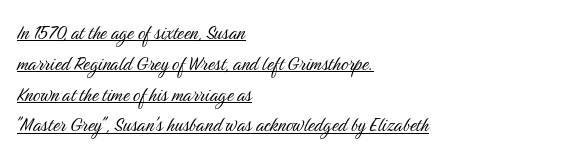
Each word holds together tightly as a unit, with standard inter-letter gaps. Heaviness? Minimal to ordinary, like unemphasized prose. Beneath each row of characters lies a ruled line. Quick note: interline space is typical. In CSS terms this would be text-align: left.
